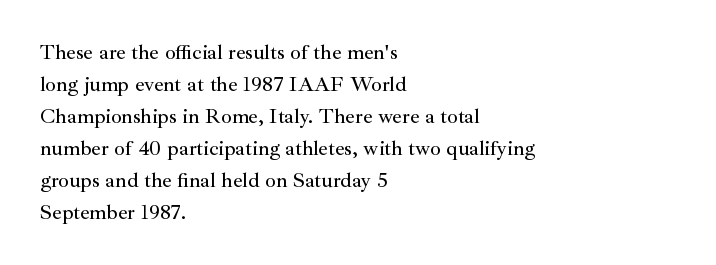
The image shows 21 px text type, upright; set left-aligned, normal line spacing (1.52x), normal letter spacing, not underlined.
